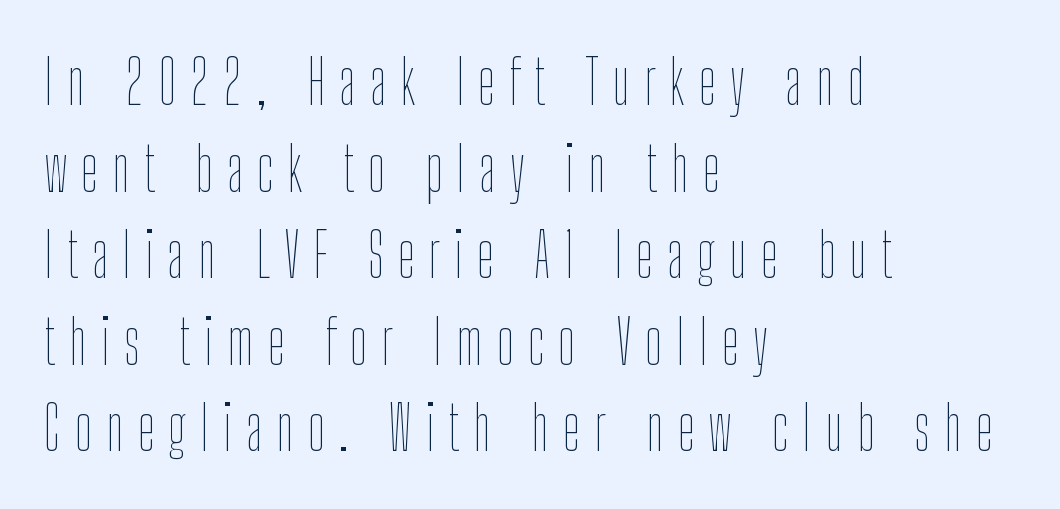
Q: Is the text bold? A: No.
Q: Is the text italic (slanted)? A: No, it is upright.
Q: Is the text underlined? A: No.
Q: How is the paragraph aligned? A: Left-aligned.
Q: Is the spacing between letters normal or unusually wide? A: Unusually wide.
Q: Is the spacing between lines tight, normal or loose? A: Normal.
Q: Width (condensed, normal, or wide)? A: Condensed.
Q: Stroke contrast? A: Low.
Q: x-height? A: Medium.
Q: Monospaced? A: No.
